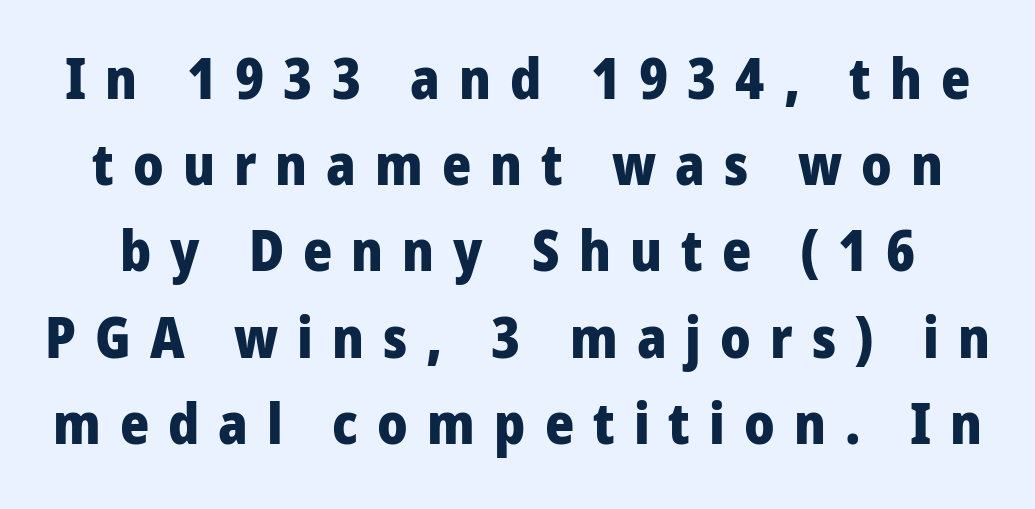
The letters are spread apart with noticeably loose tracking. Heft: maximum for text — a bold. Note the varied advance widths — an 'i' is clearly narrower than an 'm'. Does the leading feel generous? No, just average. The axis of the letterforms is exactly vertical.
